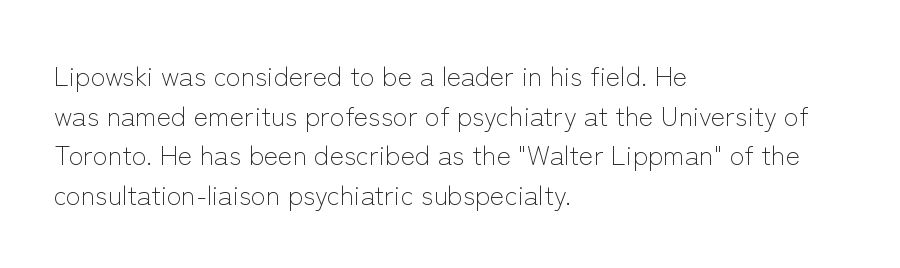
{"italic": "no", "bold": "no", "underline": "no", "align": "left", "line_spacing": "normal", "line_spacing_ratio": 1.47, "letter_spacing": "normal", "letter_spacing_em": 0.0, "glyph_px": 27}
